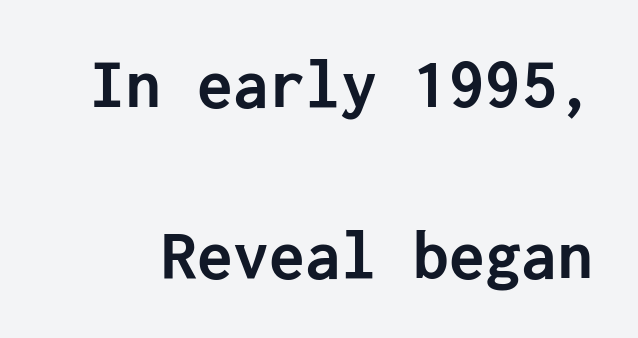
The image shows 72 px semibold sans-serif type, upright; set loose line spacing (2.38x), normal letter spacing, not underlined; low stroke contrast and a medium x-height.
